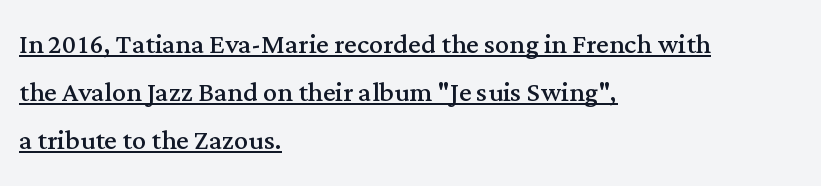
The image shows 35 px regular-weight serif type, upright; set left-aligned, normal line spacing (1.37x), normal letter spacing, underlined; medium stroke contrast and a medium x-height.
